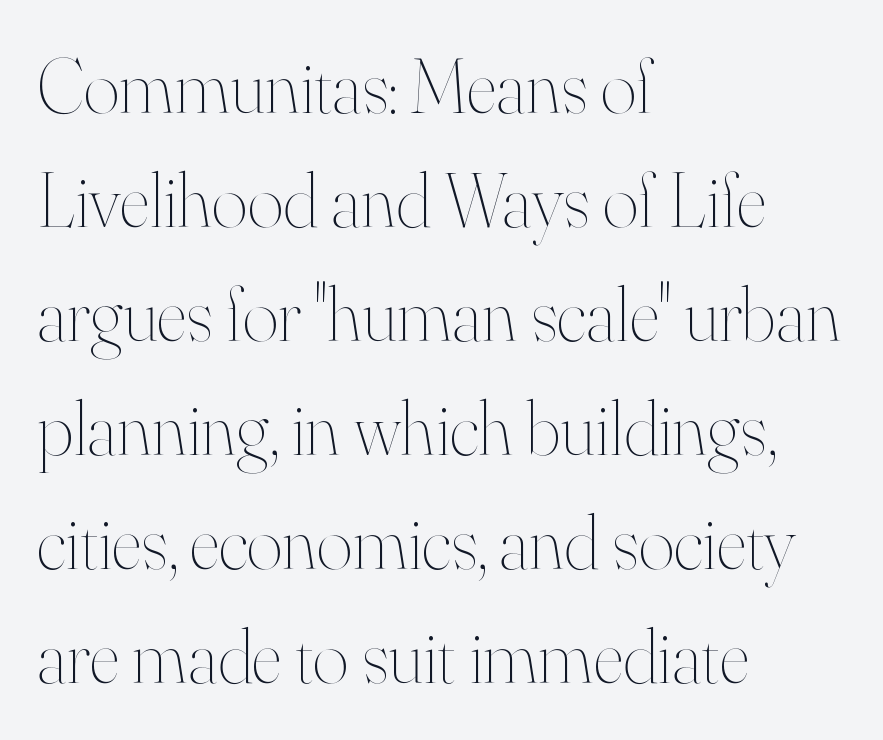
Q: Is the text bold? A: No.
Q: Is the text italic (slanted)? A: No, it is upright.
Q: Is the text underlined? A: No.
Q: How is the paragraph aligned? A: Left-aligned.
Q: Is the spacing between letters normal or unusually wide? A: Normal.
Q: Is the spacing between lines tight, normal or loose? A: Normal.
Q: Width (condensed, normal, or wide)? A: Normal.
Q: Stroke contrast? A: High.
Q: x-height? A: Small.
Q: Monospaced? A: No.
